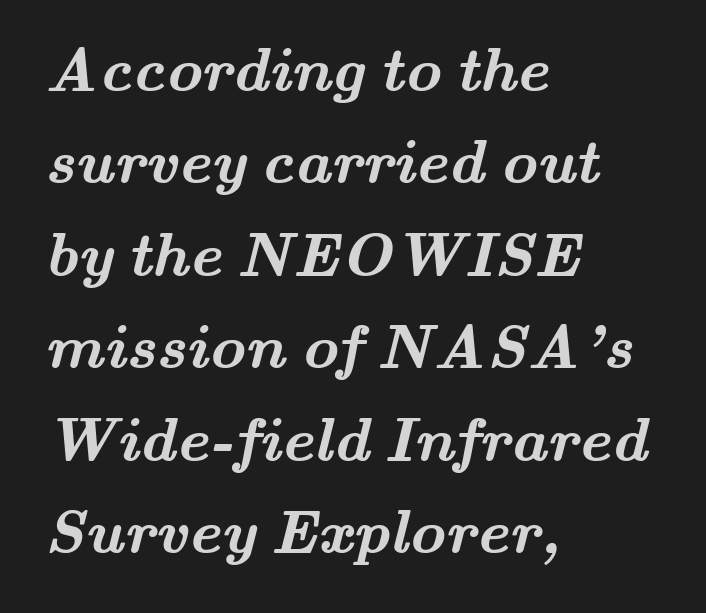
Q: Is the text bold? A: Yes.
Q: Is the typeface a serif or a sans-serif typeface? A: Serif.
Q: Is the text underlined? A: No.
Q: How is the paragraph aligned? A: Left-aligned.
Q: Is the spacing between letters normal or unusually wide? A: Normal.
Q: Is the spacing between lines tight, normal or loose? A: Normal.
Q: Width (condensed, normal, or wide)? A: Wide.
Q: Stroke contrast? A: Medium.
Q: x-height? A: Small.
Q: Monospaced? A: No.
